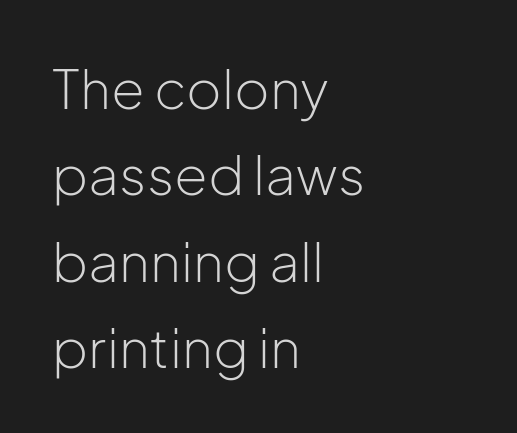
Q: Is the text bold? A: No.
Q: Is the text italic (slanted)? A: No, it is upright.
Q: Is the typeface a serif or a sans-serif typeface? A: Sans-serif.
Q: Is the text underlined? A: No.
Q: How is the paragraph aligned? A: Left-aligned.
Q: Is the spacing between letters normal or unusually wide? A: Normal.
Q: Is the spacing between lines tight, normal or loose? A: Normal.
Q: Width (condensed, normal, or wide)? A: Normal.
Q: Stroke contrast? A: Low.
Q: x-height? A: Medium.
Q: Monospaced? A: No.
